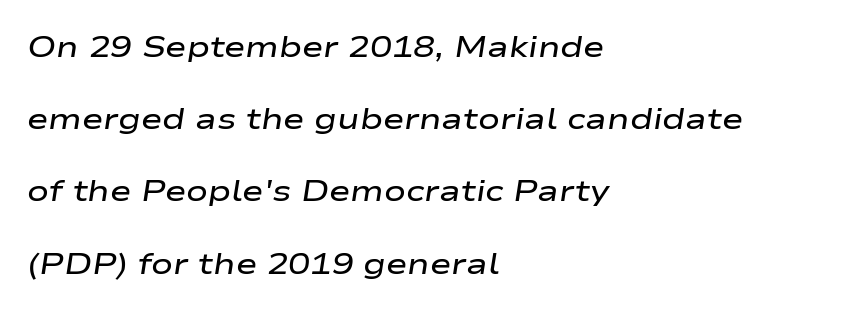
Q: Is the text bold? A: Semi-bold.
Q: Is the text italic (slanted)? A: Yes, it leans right by about 9 degrees.
Q: Is the text underlined? A: No.
Q: How is the paragraph aligned? A: Left-aligned.
Q: Is the spacing between letters normal or unusually wide? A: Normal.
Q: Is the spacing between lines tight, normal or loose? A: Loose.
Q: Width (condensed, normal, or wide)? A: Wide.
Q: Stroke contrast? A: Low.
Q: x-height? A: Medium.
Q: Monospaced? A: No.
